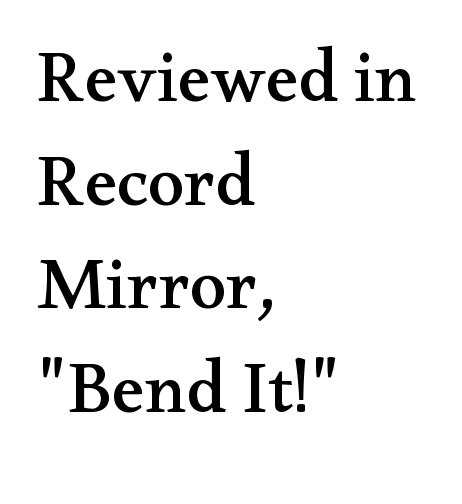
The image shows 73 px wide serif type, upright; set left-aligned, normal line spacing (1.42x), normal letter spacing, not underlined; medium stroke contrast and a small x-height.
